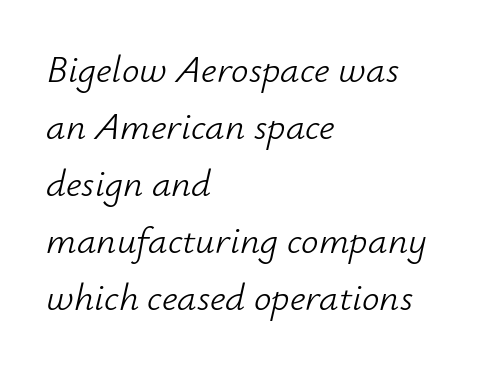
The image shows 39 px light type, italic (leaning right); set left-aligned, normal line spacing (1.46x), normal letter spacing, not underlined; low stroke contrast and a small x-height.
